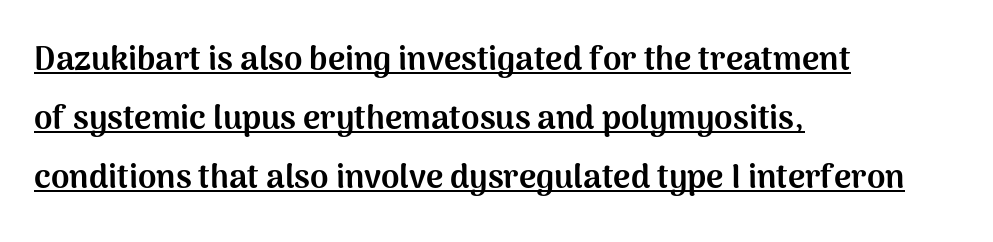
Look at the bottom of the vertical strokes: they stop flat, with no serifs. The letters sit at their default tracking, neither squeezed nor spread. The rendering uses natural spacing where letterforms have individual widths. Is the block centered? No — it sits flush against the left margin. These lines carry a lot of weight — the face is fully bold.
